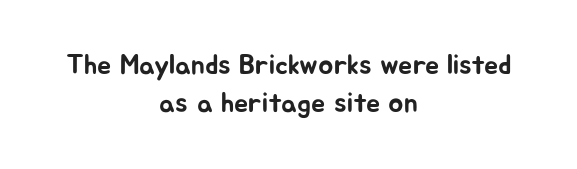
The image shows 28 px sans-serif type, upright; set centered, normal line spacing (1.34x), normal letter spacing, not underlined; low stroke contrast and a medium x-height.
